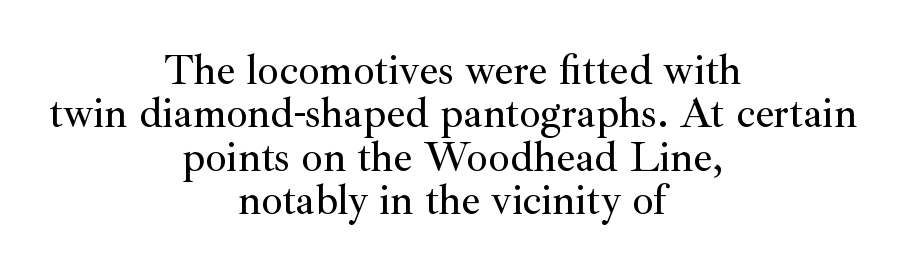
Q: Is the text italic (slanted)? A: No, it is upright.
Q: Is the typeface a serif or a sans-serif typeface? A: Serif.
Q: Is the text underlined? A: No.
Q: How is the paragraph aligned? A: Centered.
Q: Is the spacing between letters normal or unusually wide? A: Normal.
Q: Is the spacing between lines tight, normal or loose? A: Tight.
Q: Width (condensed, normal, or wide)? A: Normal.
Q: Stroke contrast? A: Medium.
Q: x-height? A: Small.
Q: Monospaced? A: No.
